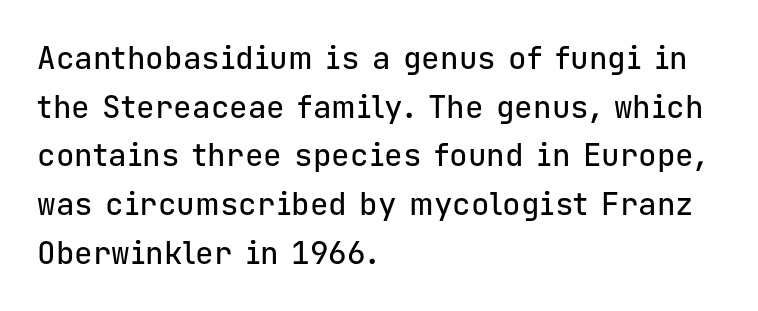
Is there much room between lines? A standard amount, neither cramped nor airy. Every character sits straight up, as roman type does. The letters carry no serifs — their stems end cleanly without finishing strokes. The space beneath each line is pristine and unruled. Do the characters align in a grid? Yes, the font is monospaced.
